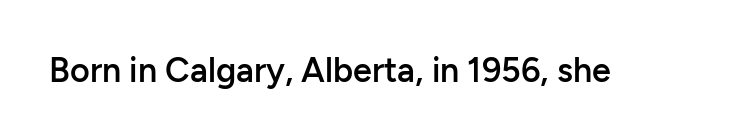
Here the designer chose a conventional face with non-uniform glyph widths. Bold? Not quite — semibold, heavier than regular but stopping short. This sample uses an upright cut, with every glyph sitting square on the baseline. The space beneath each line is pristine and unruled. The face used here is a sans, in the tradition of grotesques and geometrics.
